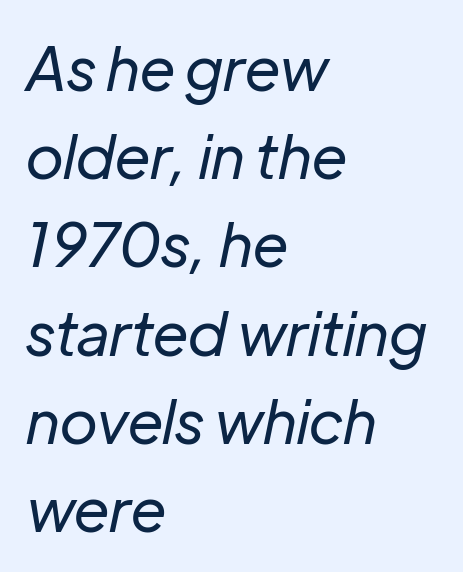
{"italic": "yes", "lean": "right", "slant_degrees": 12, "bold": "no", "weight": "regular", "width": "normal", "stroke_contrast": "low", "x_height": "medium", "monospaced": "no", "underline": "no", "align": "left", "line_spacing": "normal", "line_spacing_ratio": 1.47, "letter_spacing": "normal", "letter_spacing_em": 0.0, "glyph_px": 60}
